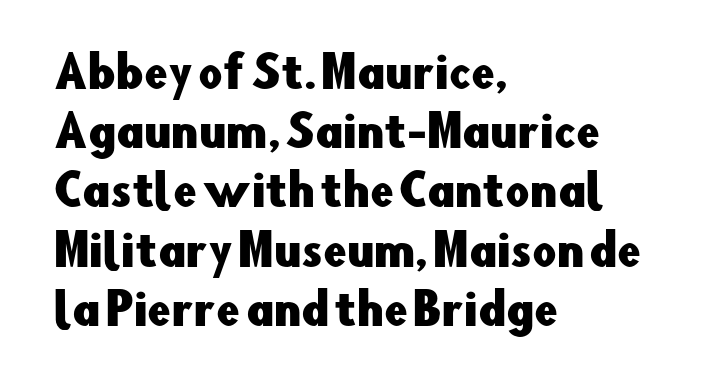
{"serif": "no", "italic": "no", "width": "normal", "stroke_contrast": "low", "x_height": "small", "monospaced": "no", "underline": "no", "align": "left", "line_spacing": "normal", "line_spacing_ratio": 1.41, "letter_spacing": "normal", "letter_spacing_em": 0.0, "glyph_px": 42}
